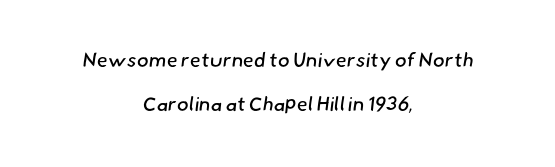
{"bold": "no", "underline": "no", "align": "center", "line_spacing": "loose", "line_spacing_ratio": 2.22, "letter_spacing": "normal", "letter_spacing_em": 0.0, "glyph_px": 20}
